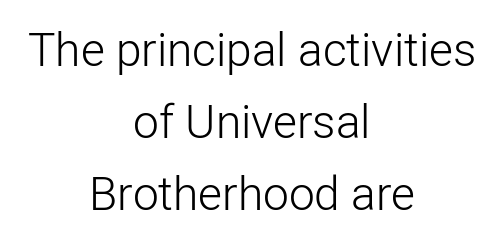
Q: Is the text bold? A: No.
Q: Is the text italic (slanted)? A: No, it is upright.
Q: Is the typeface a serif or a sans-serif typeface? A: Sans-serif.
Q: Is the text underlined? A: No.
Q: How is the paragraph aligned? A: Centered.
Q: Is the spacing between letters normal or unusually wide? A: Normal.
Q: Is the spacing between lines tight, normal or loose? A: Normal.
Q: Width (condensed, normal, or wide)? A: Normal.
Q: Stroke contrast? A: Low.
Q: x-height? A: Medium.
Q: Monospaced? A: No.
